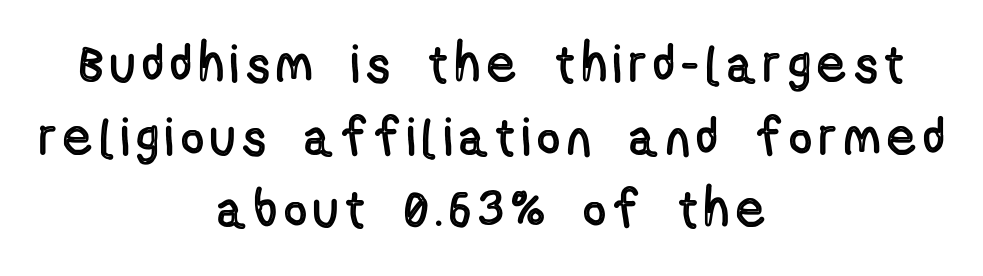
The image shows 53 px condensed type, upright; set centered, normal line spacing (1.37x), not underlined; a medium x-height.
